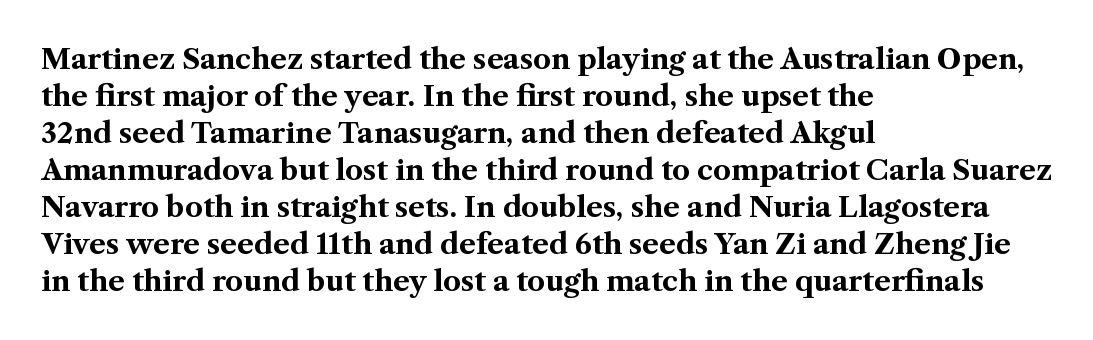
Q: Is the text bold? A: Yes.
Q: Is the text italic (slanted)? A: No, it is upright.
Q: Is the typeface a serif or a sans-serif typeface? A: Serif.
Q: Is the text underlined? A: No.
Q: How is the paragraph aligned? A: Left-aligned.
Q: Is the spacing between letters normal or unusually wide? A: Normal.
Q: Is the spacing between lines tight, normal or loose? A: Normal.
Q: Width (condensed, normal, or wide)? A: Normal.
Q: Stroke contrast? A: Medium.
Q: x-height? A: Medium.
Q: Monospaced? A: No.
